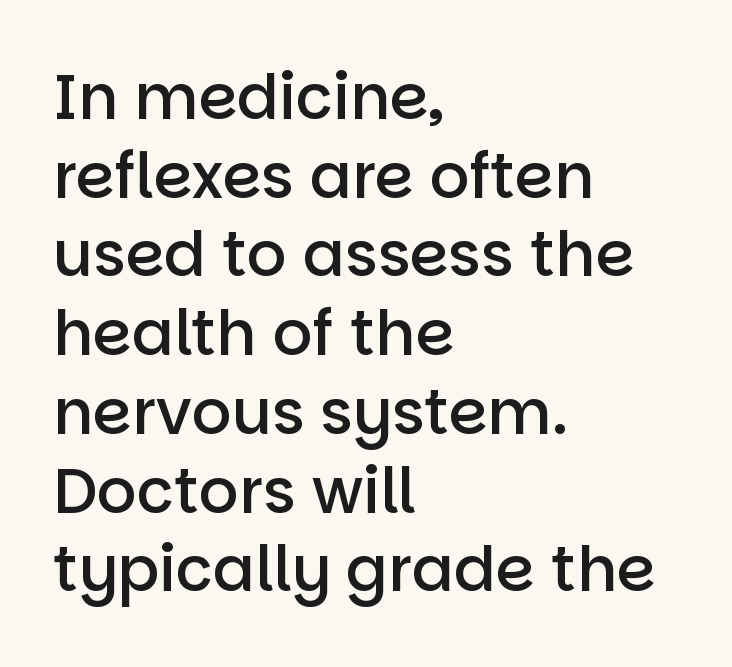
Q: Is the text bold? A: Semi-bold.
Q: Is the text italic (slanted)? A: No, it is upright.
Q: Is the typeface a serif or a sans-serif typeface? A: Sans-serif.
Q: Is the text underlined? A: No.
Q: How is the paragraph aligned? A: Left-aligned.
Q: Is the spacing between letters normal or unusually wide? A: Normal.
Q: Is the spacing between lines tight, normal or loose? A: Normal.
Q: Width (condensed, normal, or wide)? A: Normal.
Q: Stroke contrast? A: Low.
Q: x-height? A: Large.
Q: Monospaced? A: No.
